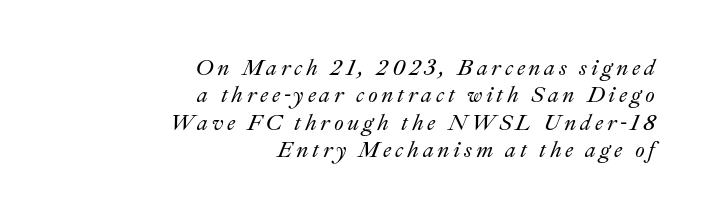
The image shows 22 px text type, italic (leaning right); set right-aligned, normal line spacing (1.25x), not underlined.
